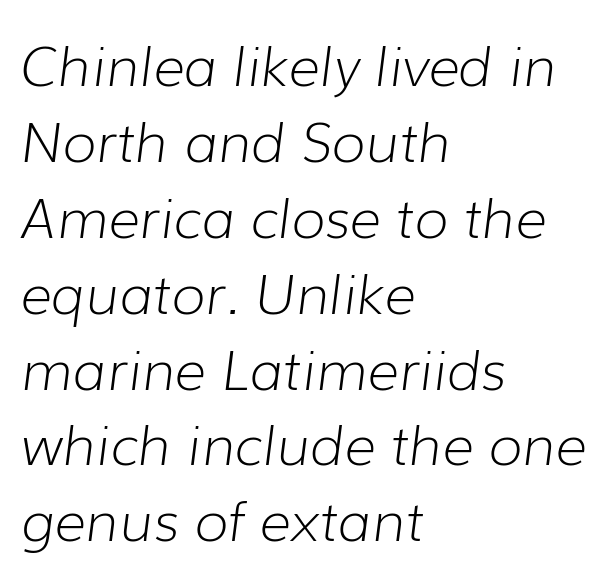
The image shows 55 px light type, italic (leaning right); set left-aligned, normal line spacing (1.38x), normal letter spacing, not underlined; low stroke contrast and a medium x-height.
